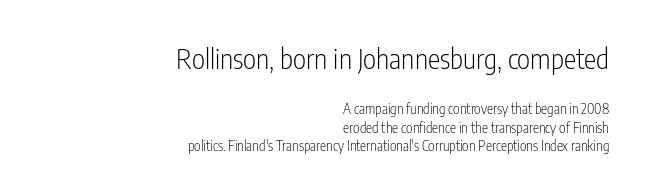
Q: Is the text bold? A: No.
Q: Is the text italic (slanted)? A: No, it is upright.
Q: Is the typeface a serif or a sans-serif typeface? A: Sans-serif.
Q: Is the text underlined? A: No.
Q: How is the paragraph aligned? A: Right-aligned.
Q: Is the spacing between letters normal or unusually wide? A: Normal.
Q: Is the spacing between lines tight, normal or loose? A: Normal.
Q: Which block of text is set in a larger size, the first (top) or the second (bottom)? A: The first (top) one.
Q: Width (condensed, normal, or wide)? A: Condensed.
Q: Stroke contrast? A: Low.
Q: x-height? A: Medium.
Q: Monospaced? A: No.
